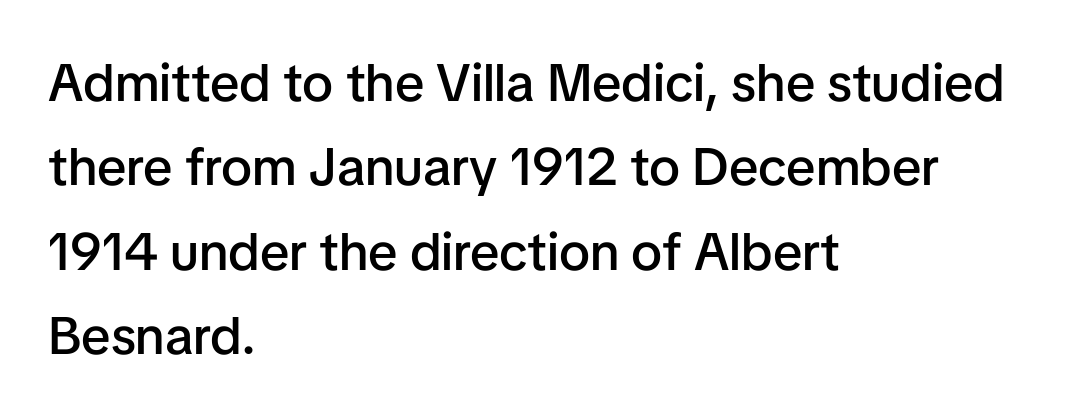
This sample has the flowing, uneven cadence of proportional lettering. The rendering shows plain stroke endings on the letterforms — a sans-serif design. Only glyphs here, with clear space below each row. Regular leading. Stroke thickness is moderately raised; the sample reads as semibold. The font's upright variant was chosen for this text.
